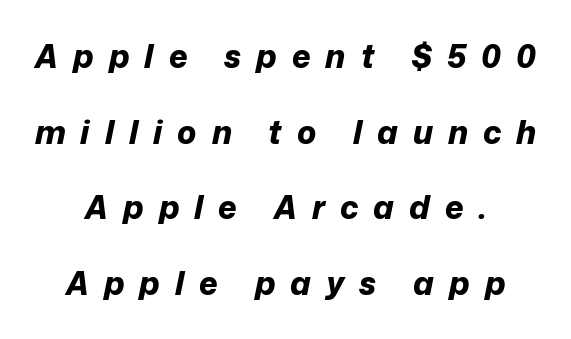
Short and long lines alike share a common midpoint. Honestly, the rows look like they've been pulled way apart. The rendering uses natural spacing where letterforms have individual widths. Spacing between characters has been opened up far beyond the box default. Students, this is bold: see how much ink each stroke carries.
